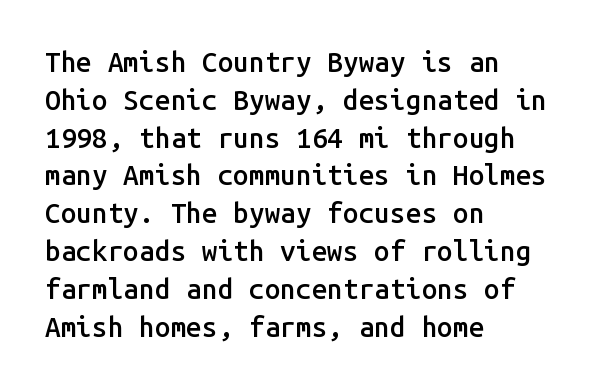
Semibold letterforms, between regular and bold. The face used here is rendered with its standard letterfit. Notice how descenders clear the ascenders below comfortably — that's standard leading. Think of a typewriter: that constant character pitch is what you see here. The setting favours the left margin, as ordinary paragraphs usually do.
